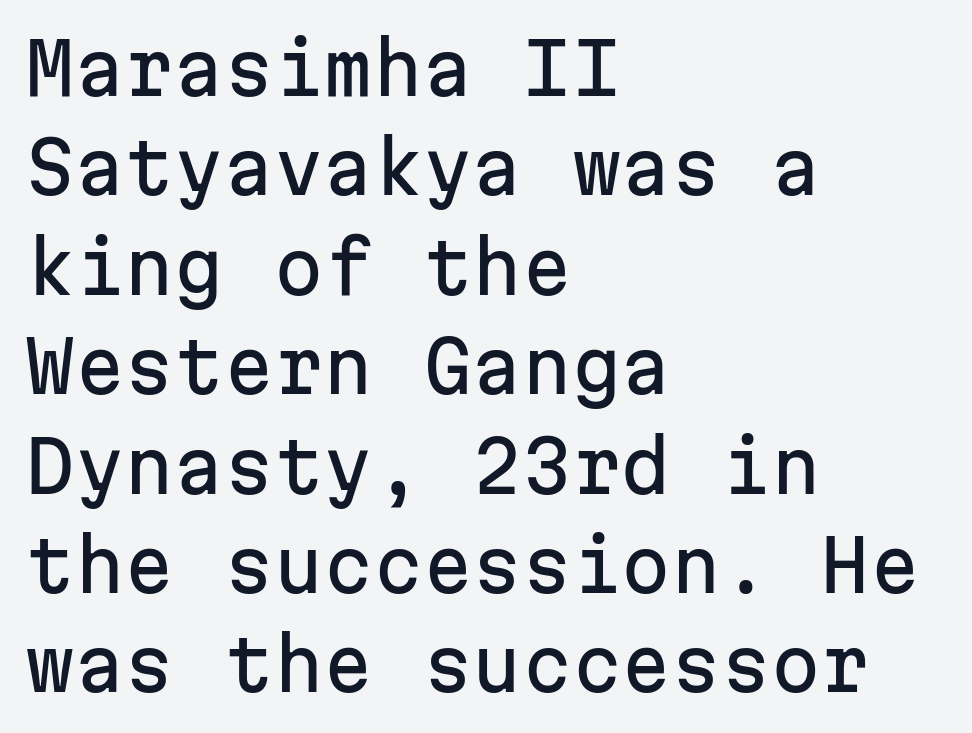
Q: Is the text italic (slanted)? A: No, it is upright.
Q: Is the typeface a serif or a sans-serif typeface? A: Sans-serif.
Q: Is the text underlined? A: No.
Q: How is the paragraph aligned? A: Left-aligned.
Q: Is the spacing between letters normal or unusually wide? A: Normal.
Q: Is the spacing between lines tight, normal or loose? A: Normal.
Q: Width (condensed, normal, or wide)? A: Normal.
Q: Stroke contrast? A: Low.
Q: x-height? A: Medium.
Q: Monospaced? A: Yes.
